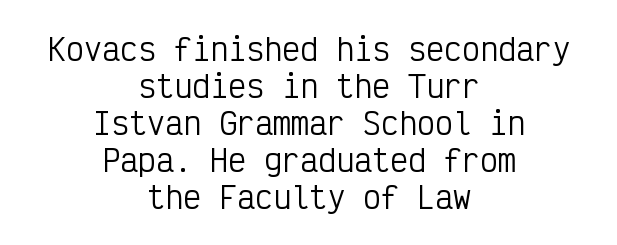
{"serif": "no", "italic": "no", "bold": "no", "weight": "regular", "width": "condensed", "stroke_contrast": "low", "x_height": "medium", "monospaced": "yes", "underline": "no", "align": "center", "line_spacing_ratio": 1.23, "letter_spacing": "normal", "letter_spacing_em": 0.0, "glyph_px": 30}
